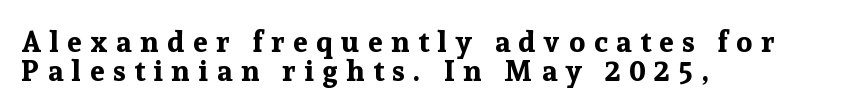
The typography opts for an upright posture over an oblique one. The typeface chosen for these lines features serifs. There is plenty of visible air inserted between adjacent glyphs. Each line starts at the same left margin while the right side varies. The rendering uses natural spacing where letterforms have individual widths.
